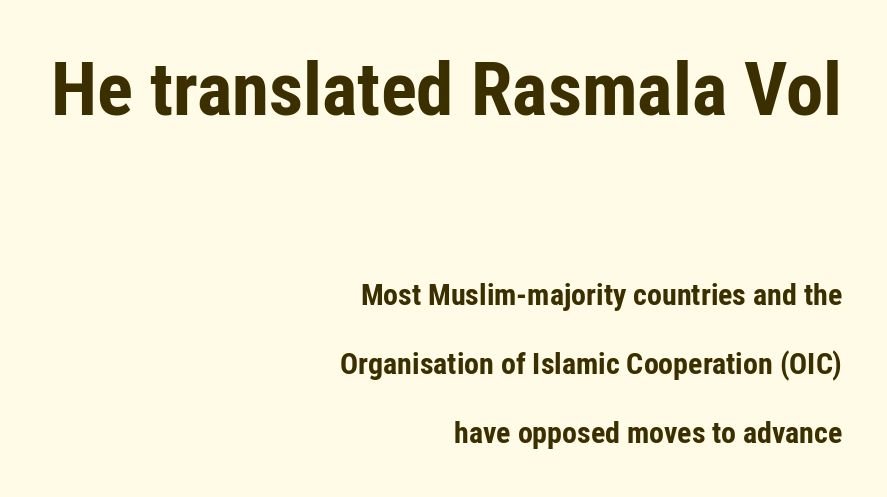
The face used here is proportionally spaced, like ordinary book or web type. The type family on display is of the sans-serif kind. Does extra space separate the letters? No, they use regular spacing. The rendering uses a large line-height, opening up the rows. Nope, not italic — everything's standing straight. Thick stems and heavy bowls — unmistakably bold.
